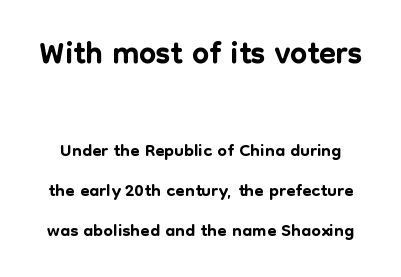
Q: Is the text italic (slanted)? A: No, it is upright.
Q: Is the typeface a serif or a sans-serif typeface? A: Sans-serif.
Q: Is the text underlined? A: No.
Q: Is the spacing between letters normal or unusually wide? A: Normal.
Q: Is the spacing between lines tight, normal or loose? A: Normal.
Q: Which block of text is set in a larger size, the first (top) or the second (bottom)? A: The first (top) one.
Q: Width (condensed, normal, or wide)? A: Normal.
Q: Stroke contrast? A: Low.
Q: x-height? A: Medium.
Q: Monospaced? A: No.
